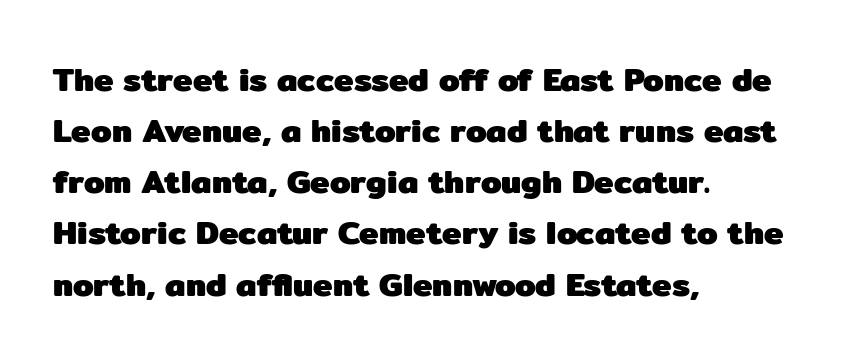
{"serif": "no", "italic": "no", "bold": "yes", "weight": "heavy", "width": "normal", "stroke_contrast": "low", "x_height": "medium", "monospaced": "no", "underline": "no", "align": "left", "line_spacing": "normal", "line_spacing_ratio": 1.55, "letter_spacing": "normal", "letter_spacing_em": 0.0, "glyph_px": 33}
